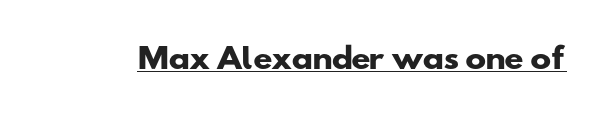
Q: Is the text bold? A: Yes.
Q: Is the typeface a serif or a sans-serif typeface? A: Sans-serif.
Q: Is the text underlined? A: Yes.
Q: Is the spacing between letters normal or unusually wide? A: Normal.
Q: Width (condensed, normal, or wide)? A: Wide.
Q: Stroke contrast? A: Low.
Q: x-height? A: Small.
Q: Monospaced? A: No.
